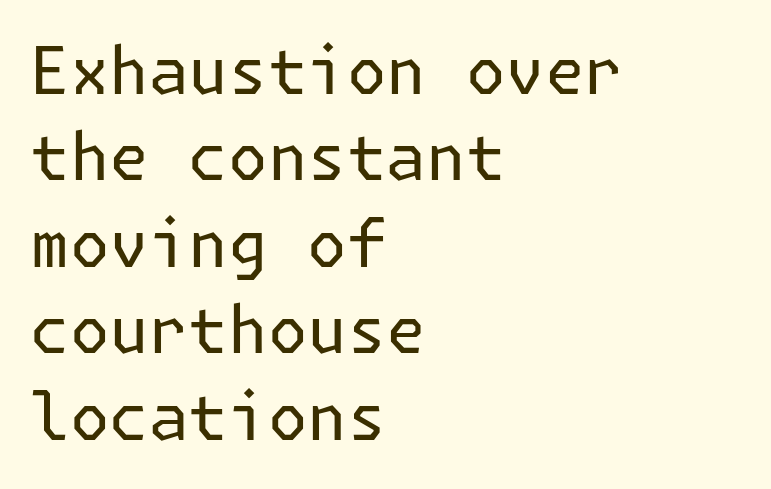
The image shows 66 px regular-weight sans-serif type, upright; set left-aligned, normal line spacing (1.31x), normal letter spacing, not underlined; low stroke contrast and a medium x-height.
